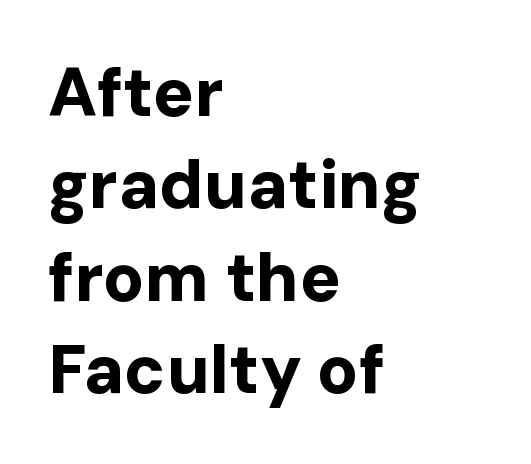
The image shows 68 px bold sans-serif type, upright; set left-aligned, normal line spacing (1.36x), normal letter spacing, not underlined; low stroke contrast and a medium x-height.
